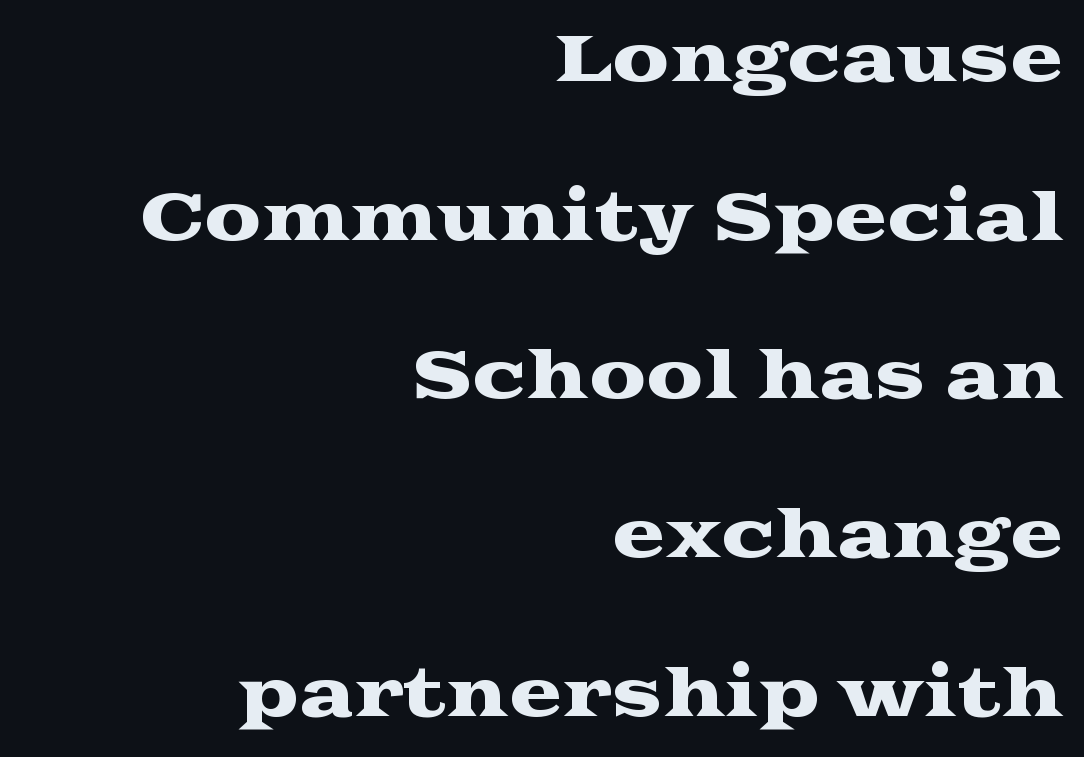
Classification — serif. Looks like regular typesetting: each glyph gets only the width it needs. Characters follow at the spacing the type designer built in. Line spacing here is loose.
